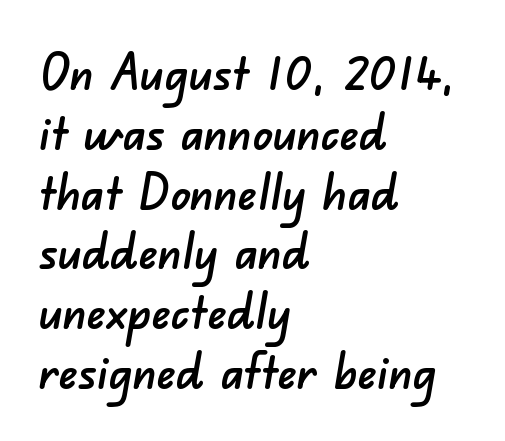
The image shows 49 px sans-serif type; set left-aligned, line spacing 1.22x, normal letter spacing, not underlined; low stroke contrast and a small x-height.
